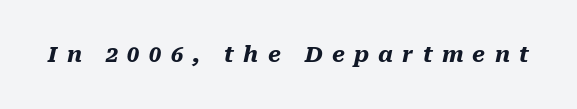
The sample has been set heavy, in full bold. The rendering inserts visible extra space after every character. A clean baseline with only descenders dipping below it. The font's italic variant was chosen for this text.
